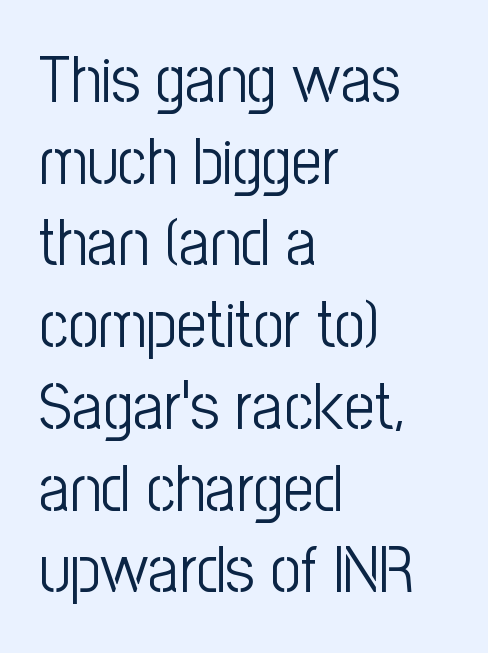
The image shows 67 px light, condensed sans-serif type, upright; set left-aligned, line spacing 1.22x, normal letter spacing, not underlined; low stroke contrast and a medium x-height.
